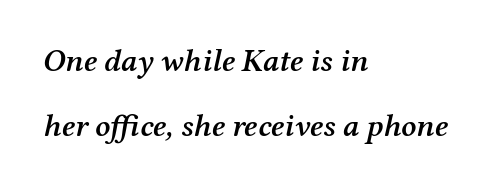
{"serif": "yes", "italic": "yes", "lean": "right", "slant_degrees": 12, "bold": "semi", "weight": "semibold", "width": "normal", "stroke_contrast": "medium", "x_height": "medium", "monospaced": "no", "underline": "no", "align": "left", "line_spacing": "loose", "line_spacing_ratio": 2.02, "letter_spacing": "normal", "letter_spacing_em": 0.0, "glyph_px": 32}
